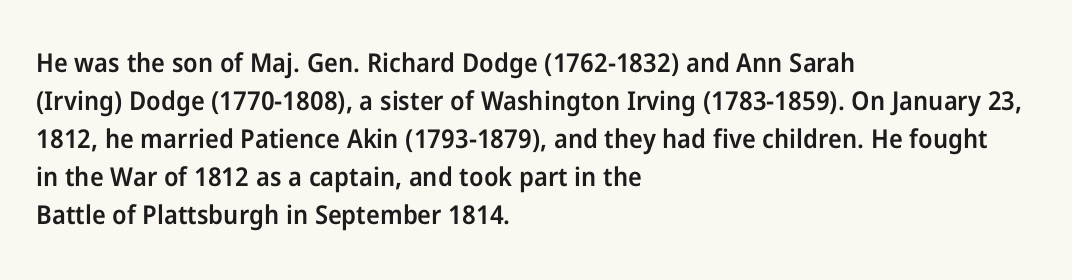
{"italic": "no", "bold": "semi", "underline": "no", "align": "left", "line_spacing": "normal", "line_spacing_ratio": 1.46, "letter_spacing": "normal", "letter_spacing_em": 0.0, "glyph_px": 26}
